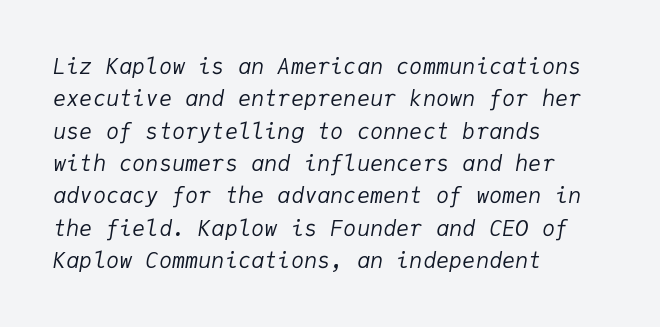
Does the leading feel generous? No, just average. This sample uses plain, unmodified letter spacing. Descenders hang freely into open space. A quiet, ordinary-to-light weight characterises the typeface. Emphasis-style slanted type is in use.
